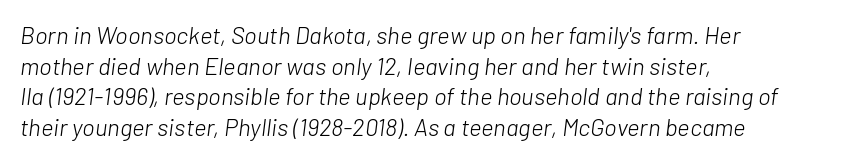
Q: Is the text bold? A: No.
Q: Is the text italic (slanted)? A: Yes, it leans right by about 7 degrees.
Q: Is the text underlined? A: No.
Q: How is the paragraph aligned? A: Left-aligned.
Q: Is the spacing between letters normal or unusually wide? A: Normal.
Q: Is the spacing between lines tight, normal or loose? A: Normal.
